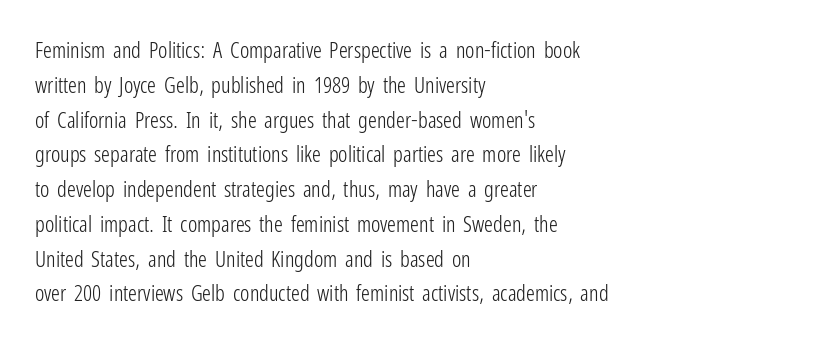
Q: Is the text bold? A: No.
Q: Is the text italic (slanted)? A: No, it is upright.
Q: Is the text underlined? A: No.
Q: How is the paragraph aligned? A: Left-aligned.
Q: Is the spacing between letters normal or unusually wide? A: Normal.
Q: Is the spacing between lines tight, normal or loose? A: Normal.
